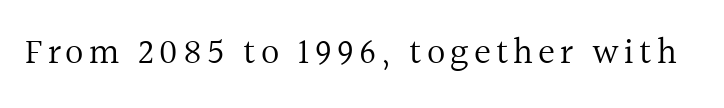
{"serif": "yes", "italic": "no", "bold": "no", "weight": "regular", "width": "normal", "x_height": "medium", "monospaced": "no", "underline": "no", "glyph_px": 36}
